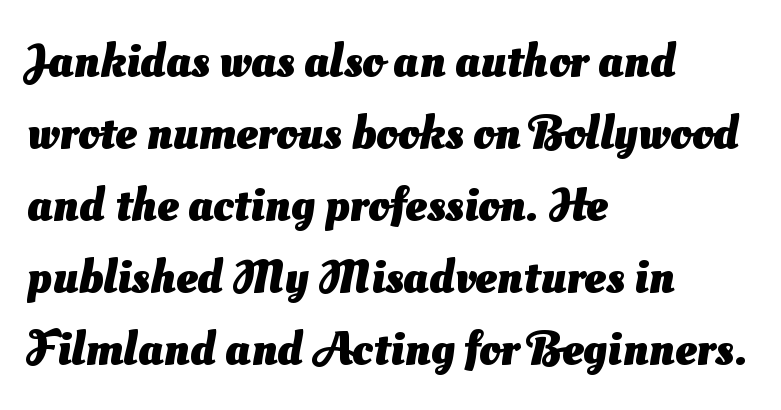
{"serif": "no", "bold": "yes", "weight": "heavy", "width": "normal", "stroke_contrast": "medium", "x_height": "small", "monospaced": "no", "underline": "no", "align": "left", "line_spacing": "normal", "line_spacing_ratio": 1.5, "letter_spacing": "normal", "letter_spacing_em": 0.0, "glyph_px": 48}
